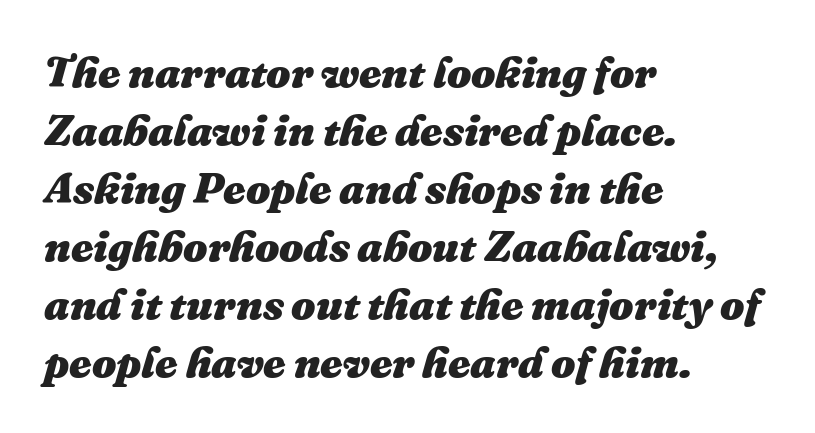
Q: Is the text bold? A: Yes.
Q: Is the text italic (slanted)? A: Yes, it leans right by about 16 degrees.
Q: Is the text underlined? A: No.
Q: How is the paragraph aligned? A: Left-aligned.
Q: Is the spacing between letters normal or unusually wide? A: Normal.
Q: Is the spacing between lines tight, normal or loose? A: Normal.
Q: Width (condensed, normal, or wide)? A: Normal.
Q: Stroke contrast? A: Medium.
Q: x-height? A: Medium.
Q: Monospaced? A: No.
